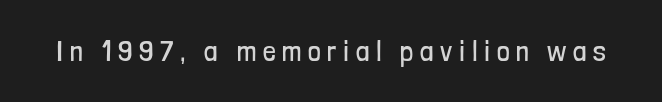
Q: Is the text bold? A: No.
Q: Is the text italic (slanted)? A: No, it is upright.
Q: Is the typeface a serif or a sans-serif typeface? A: Sans-serif.
Q: Is the text underlined? A: No.
Q: Is the spacing between letters normal or unusually wide? A: Unusually wide.
Q: Width (condensed, normal, or wide)? A: Condensed.
Q: Stroke contrast? A: Low.
Q: x-height? A: Medium.
Q: Monospaced? A: No.
